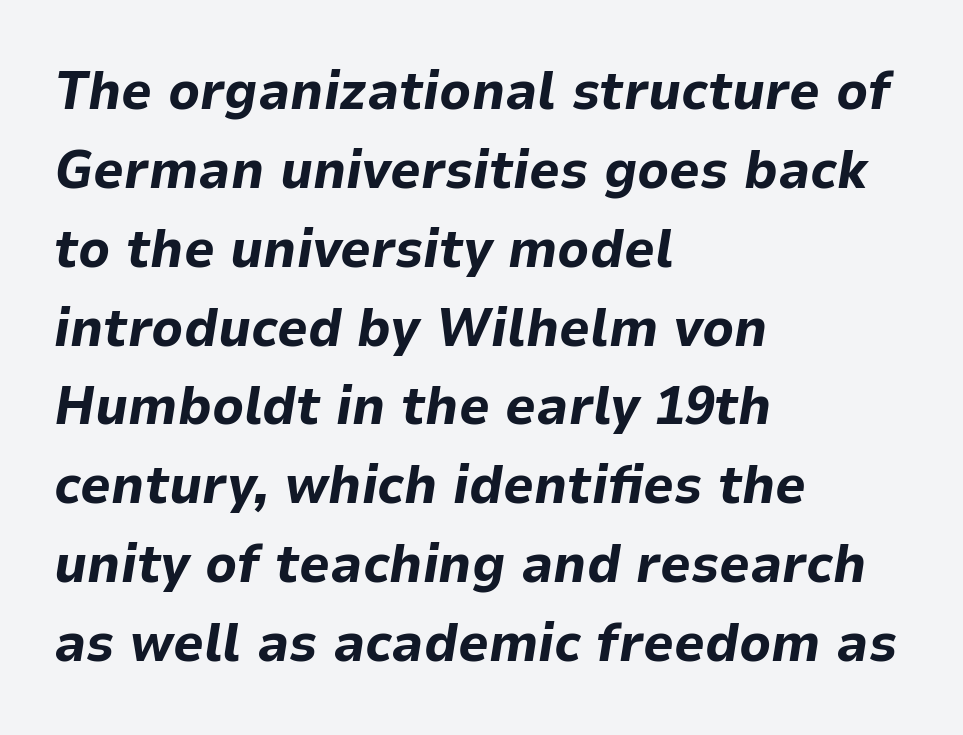
{"italic": "yes", "lean": "right", "slant_degrees": 9, "bold": "yes", "weight": "bold", "width": "normal", "stroke_contrast": "low", "x_height": "medium", "monospaced": "no", "underline": "no", "align": "left", "line_spacing": "normal", "line_spacing_ratio": 1.46, "letter_spacing": "normal", "letter_spacing_em": 0.0, "glyph_px": 54}
